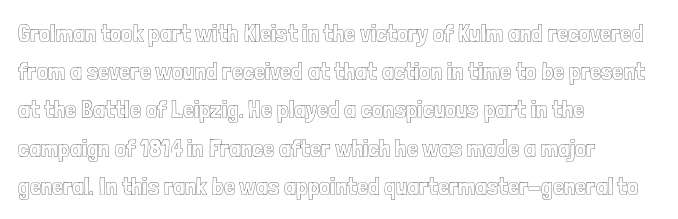
{"italic": "no", "underline": "no", "align": "left", "line_spacing": "normal", "line_spacing_ratio": 1.53, "letter_spacing": "normal", "letter_spacing_em": 0.0, "glyph_px": 25}
